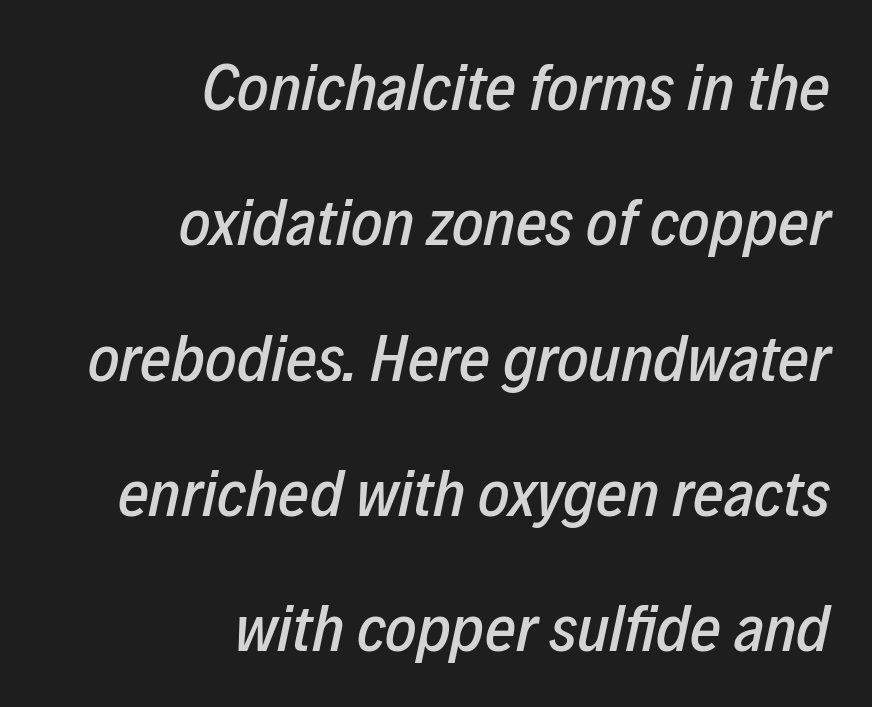
Is the block centered? No — it sits flush against the right margin. Summary of vertical rhythm: relaxed, with wide interline spacing. Descenders are the only things crossing below the line. The rendering uses natural spacing where letterforms have individual widths.
